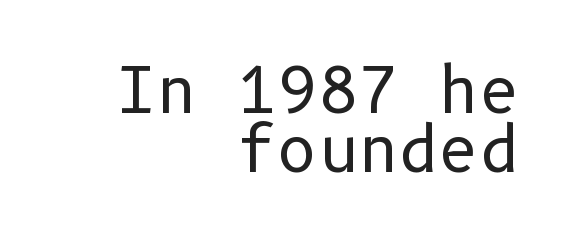
The image shows 62 px regular-weight sans-serif type, upright; set right-aligned, tight line spacing (0.95x), normal letter spacing, not underlined; low stroke contrast and a medium x-height.
